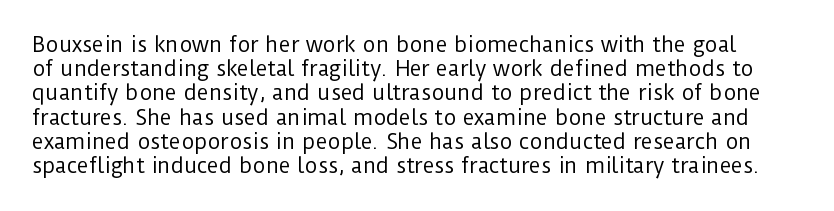
Q: Is the text bold? A: No.
Q: Is the text italic (slanted)? A: No, it is upright.
Q: Is the text underlined? A: No.
Q: Is the spacing between letters normal or unusually wide? A: Normal.
